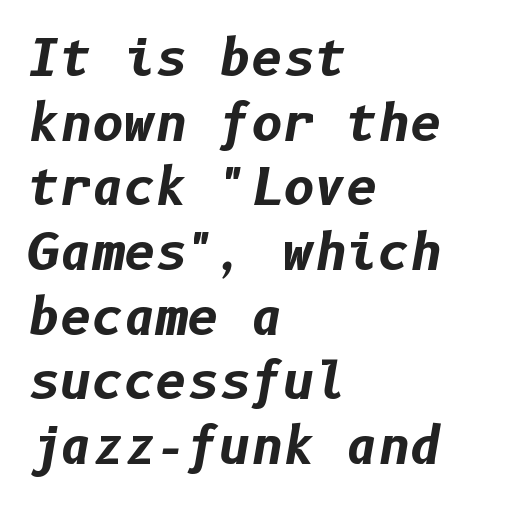
{"italic": "yes", "lean": "right", "slant_degrees": 10, "bold": "yes", "weight": "bold", "width": "normal", "stroke_contrast": "low", "x_height": "medium", "underline": "no", "align": "left", "line_spacing": "normal", "line_spacing_ratio": 1.32, "letter_spacing": "normal", "letter_spacing_em": 0.0, "glyph_px": 49}
